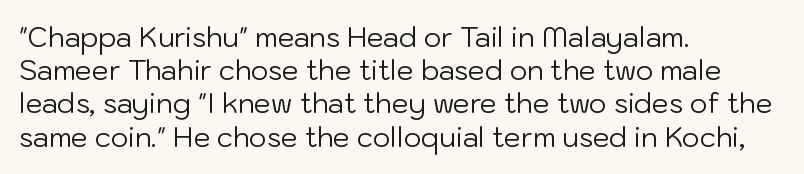
{"italic": "no", "bold": "no", "underline": "no", "align": "left", "line_spacing_ratio": 1.23, "letter_spacing": "normal", "letter_spacing_em": 0.0, "glyph_px": 27}
